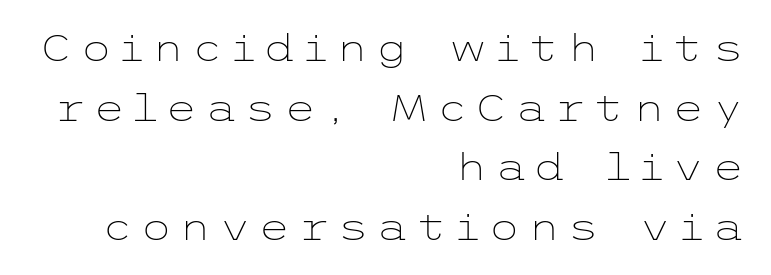
Compared with typical paragraphs, the rows here are spaced about the same. Reading down the block, your eye finds every line finishing at a fixed right position. Nothing heavy about these letters — not bold at all. Vertical strokes here are truly vertical. Underlining? Definitely not there.
